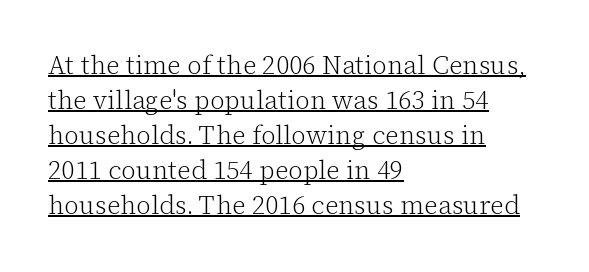
{"italic": "no", "bold": "no", "underline": "yes", "align": "left", "line_spacing": "normal", "line_spacing_ratio": 1.35, "letter_spacing": "normal", "letter_spacing_em": 0.0, "glyph_px": 26}
